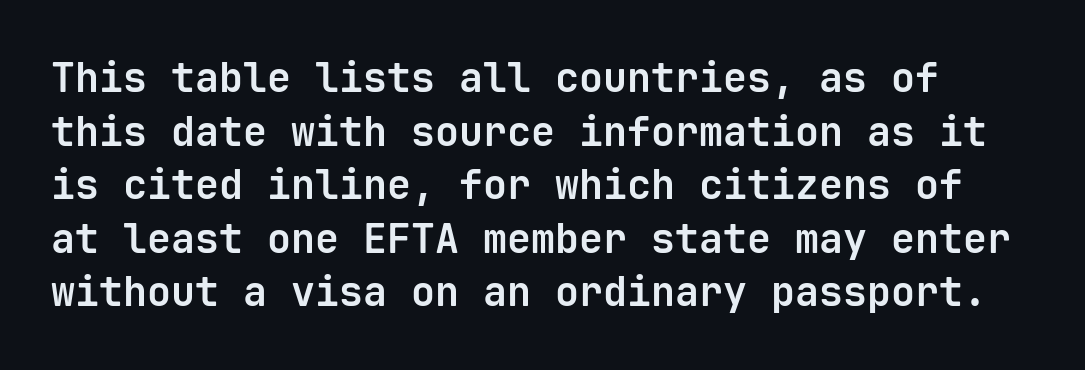
The image shows 40 px bold sans-serif type, upright, monospaced; set normal line spacing (1.34x), normal letter spacing, not underlined; low stroke contrast and a medium x-height.
